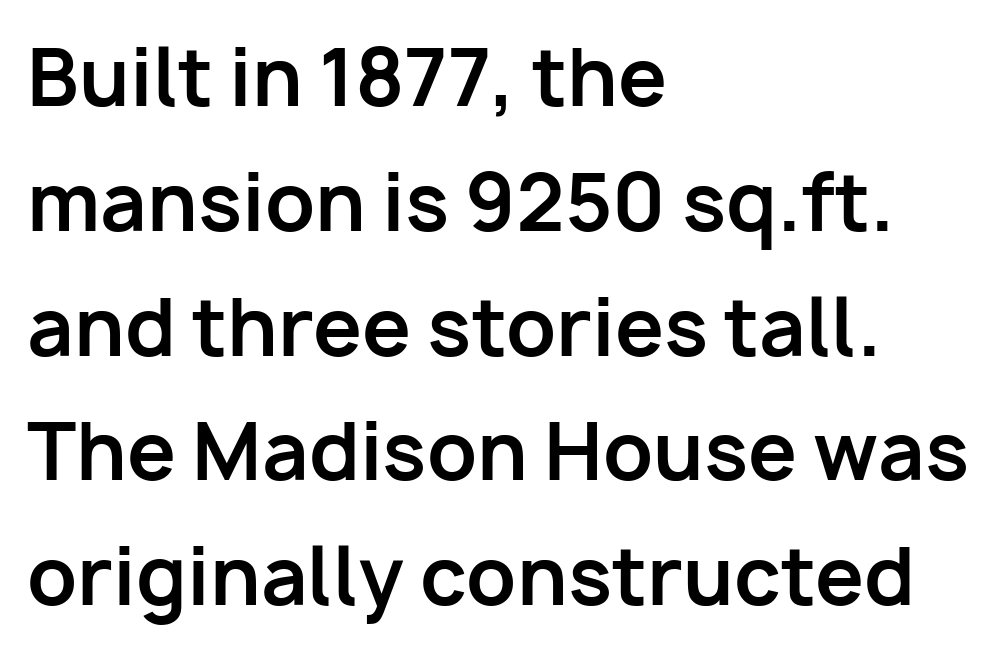
Q: Is the text bold? A: Yes.
Q: Is the text italic (slanted)? A: No, it is upright.
Q: Is the typeface a serif or a sans-serif typeface? A: Sans-serif.
Q: Is the text underlined? A: No.
Q: How is the paragraph aligned? A: Left-aligned.
Q: Is the spacing between letters normal or unusually wide? A: Normal.
Q: Is the spacing between lines tight, normal or loose? A: Normal.
Q: Width (condensed, normal, or wide)? A: Normal.
Q: Stroke contrast? A: Low.
Q: x-height? A: Medium.
Q: Monospaced? A: No.
